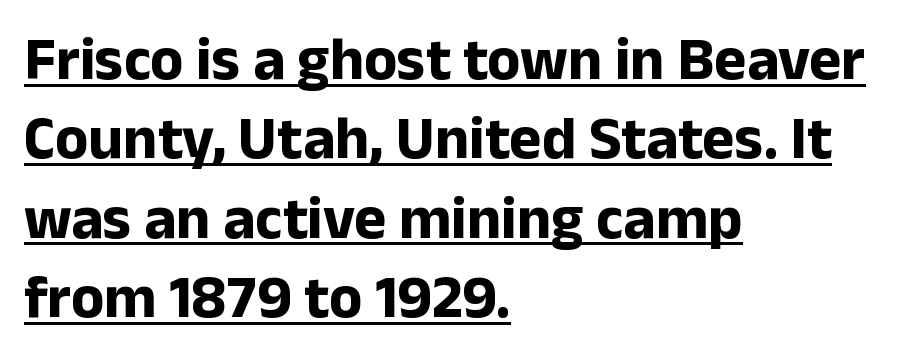
Q: Is the text bold? A: Yes.
Q: Is the text italic (slanted)? A: No, it is upright.
Q: Is the typeface a serif or a sans-serif typeface? A: Sans-serif.
Q: Is the text underlined? A: Yes.
Q: How is the paragraph aligned? A: Left-aligned.
Q: Is the spacing between letters normal or unusually wide? A: Normal.
Q: Is the spacing between lines tight, normal or loose? A: Normal.
Q: Width (condensed, normal, or wide)? A: Normal.
Q: Stroke contrast? A: Low.
Q: x-height? A: Medium.
Q: Monospaced? A: No.
